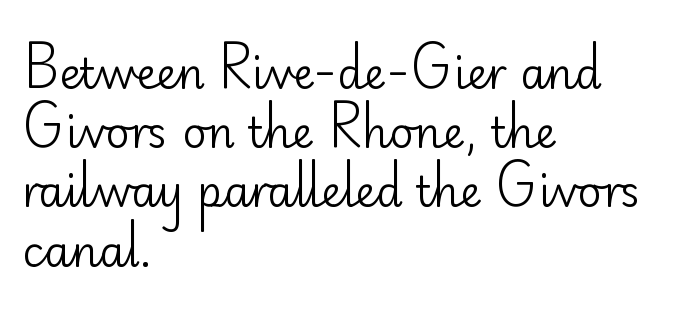
The image shows 42 px regular-weight sans-serif type, upright; set left-aligned, normal line spacing (1.41x), normal letter spacing, not underlined; low stroke contrast and a small x-height.
